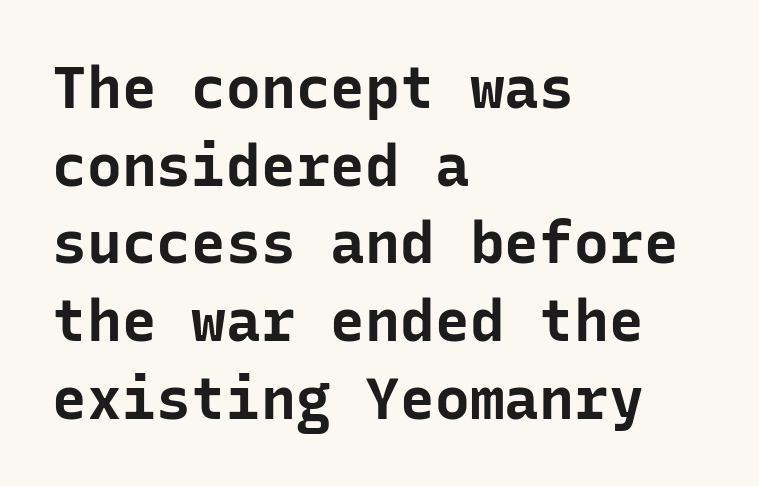
Q: Is the text bold? A: Yes.
Q: Is the text italic (slanted)? A: No, it is upright.
Q: Is the typeface a serif or a sans-serif typeface? A: Sans-serif.
Q: Is the text underlined? A: No.
Q: How is the paragraph aligned? A: Left-aligned.
Q: Is the spacing between letters normal or unusually wide? A: Normal.
Q: Is the spacing between lines tight, normal or loose? A: Normal.
Q: Width (condensed, normal, or wide)? A: Normal.
Q: Stroke contrast? A: Low.
Q: x-height? A: Medium.
Q: Monospaced? A: Yes.
